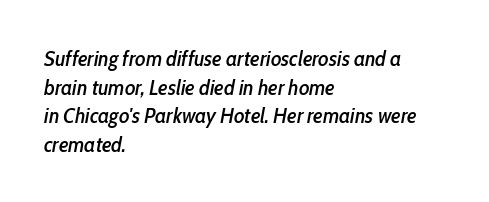
{"italic": "yes", "lean": "right", "slant_degrees": 10, "underline": "no", "align": "left", "line_spacing": "normal", "line_spacing_ratio": 1.3, "letter_spacing": "normal", "letter_spacing_em": 0.0, "glyph_px": 22}
